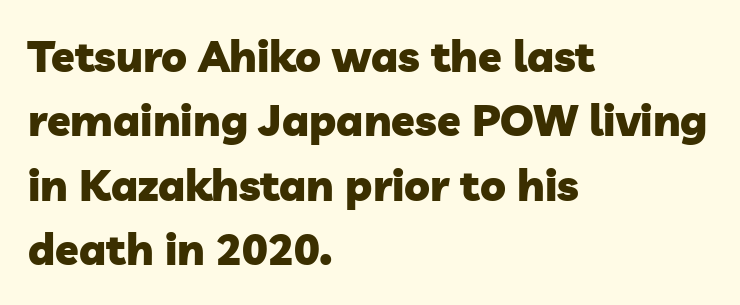
One glance says typical: line gaps are just what's usual. Look at the tracking — it's just the regular setting, nothing added. These lines stack with their left ends in a neat column. Descenders hang freely into open space. Does the type have serifs? No, each stem ends abruptly.
